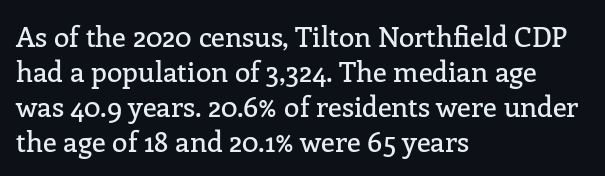
Q: Is the text italic (slanted)? A: No, it is upright.
Q: Is the typeface a serif or a sans-serif typeface? A: Serif.
Q: Is the text underlined? A: No.
Q: How is the paragraph aligned? A: Left-aligned.
Q: Is the spacing between letters normal or unusually wide? A: Normal.
Q: Is the spacing between lines tight, normal or loose? A: Normal.
Q: Width (condensed, normal, or wide)? A: Normal.
Q: Stroke contrast? A: Low.
Q: x-height? A: Medium.
Q: Monospaced? A: No.
